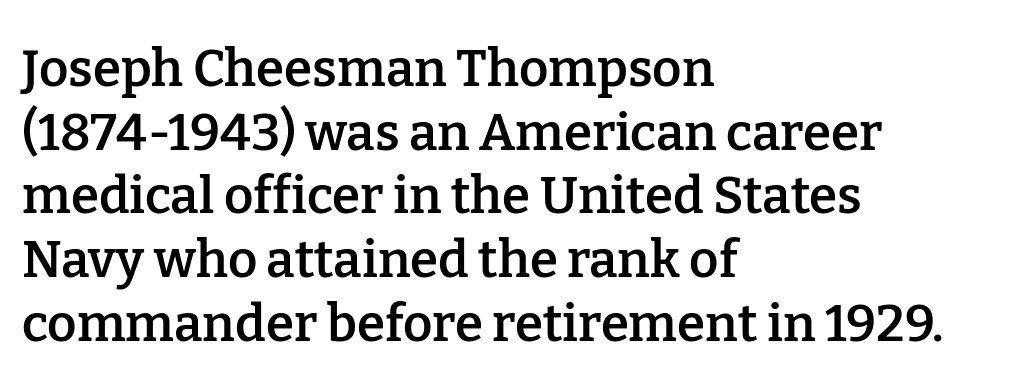
{"serif": "yes", "italic": "no", "bold": "semi", "weight": "semibold", "width": "normal", "stroke_contrast": "low", "x_height": "medium", "monospaced": "no", "underline": "no", "align": "left", "line_spacing": "normal", "line_spacing_ratio": 1.25, "letter_spacing": "normal", "letter_spacing_em": 0.0, "glyph_px": 51}
